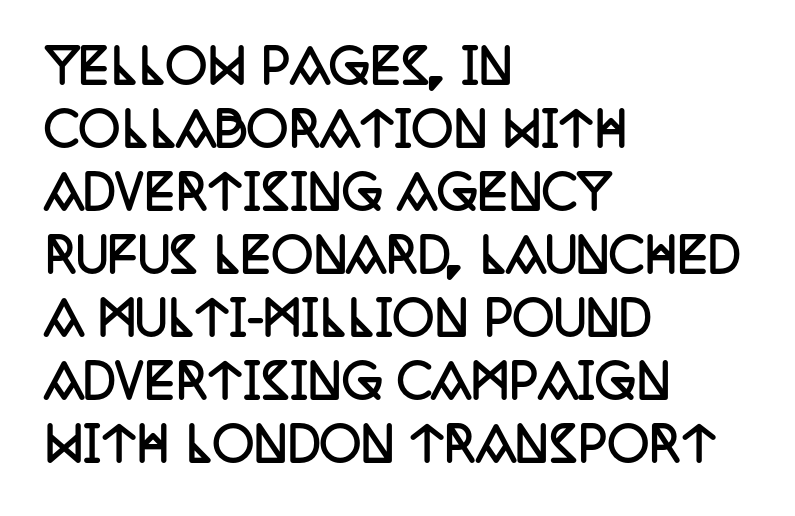
The gaps between neighbouring characters are ordinary and unremarkable. Nope, not italic — everything's standing straight. Chunky letters — that's bold for sure. Underline: absent.
